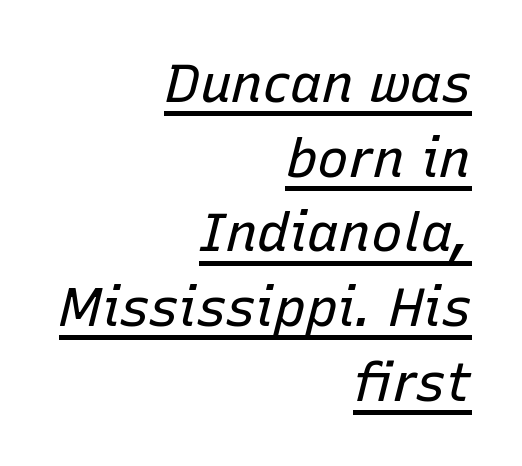
Q: Is the text bold? A: No.
Q: Is the text italic (slanted)? A: Yes, it leans right by about 15 degrees.
Q: Is the text underlined? A: Yes.
Q: How is the paragraph aligned? A: Right-aligned.
Q: Is the spacing between letters normal or unusually wide? A: Normal.
Q: Is the spacing between lines tight, normal or loose? A: Normal.
Q: Width (condensed, normal, or wide)? A: Normal.
Q: Stroke contrast? A: Low.
Q: x-height? A: Medium.
Q: Monospaced? A: No.
